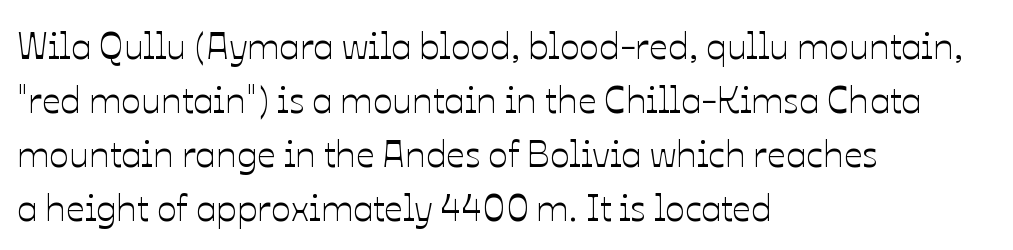
{"italic": "no", "width": "normal", "stroke_contrast": "low", "x_height": "medium", "monospaced": "no", "underline": "no", "align": "left", "line_spacing": "normal", "line_spacing_ratio": 1.46, "letter_spacing": "normal", "letter_spacing_em": 0.0, "glyph_px": 37}
